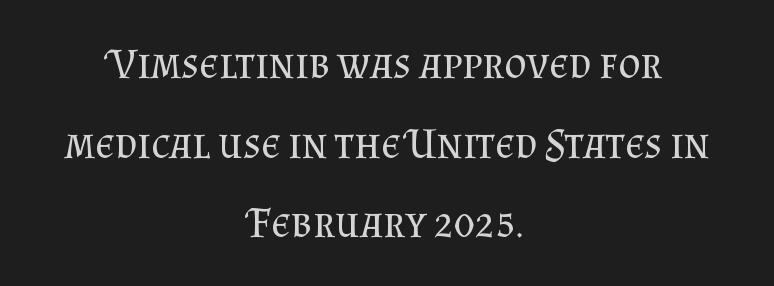
This sample uses an upright cut, with every glyph sitting square on the baseline. Teacher's note: observe the equal gaps on both sides — that is centered alignment. Examine the stroke ends and you'll spot serifs. The zone under the glyphs is completely vacant.
